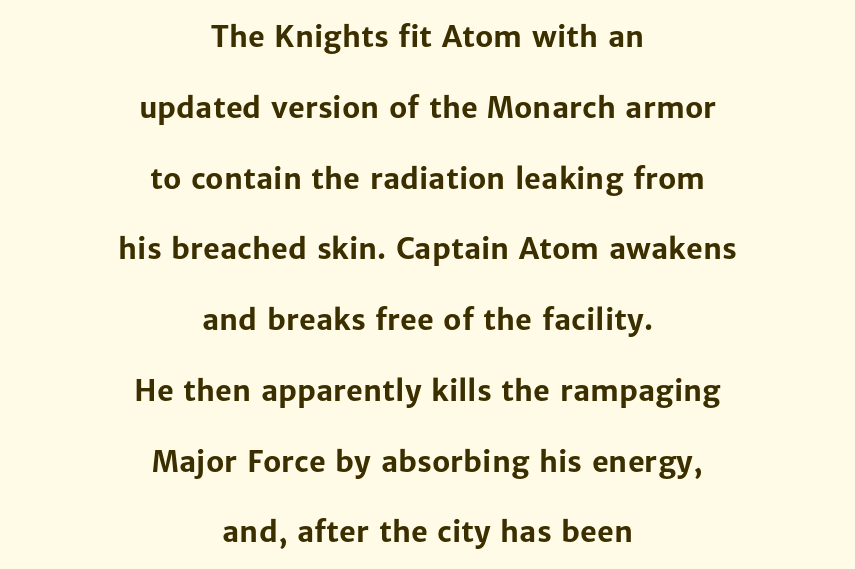
Strong, thick strokes mark this as bold type. The paragraph shown floats in the horizontal middle. The glyphs are unaccompanied by any horizontal stroke below them. Note: no serifs on the glyphs.
